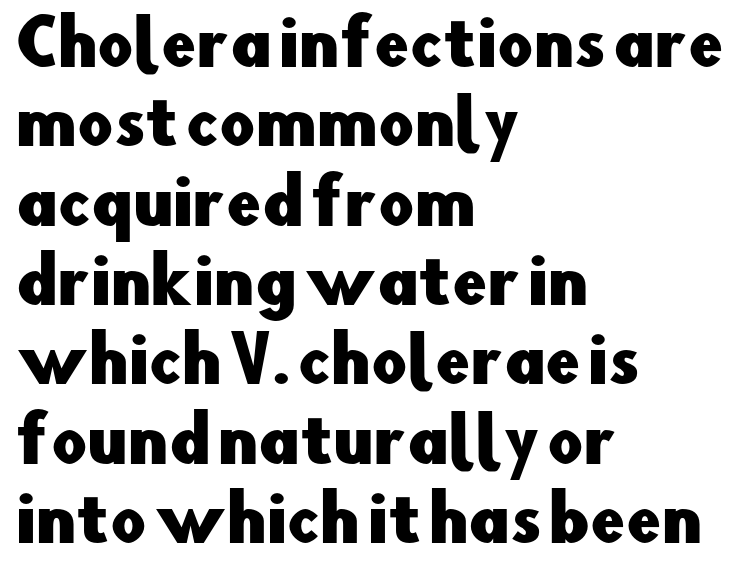
{"serif": "no", "italic": "no", "width": "normal", "stroke_contrast": "low", "x_height": "small", "monospaced": "no", "underline": "no", "align": "left", "line_spacing": "normal", "line_spacing_ratio": 1.28, "letter_spacing": "normal", "letter_spacing_em": 0.0, "glyph_px": 62}
